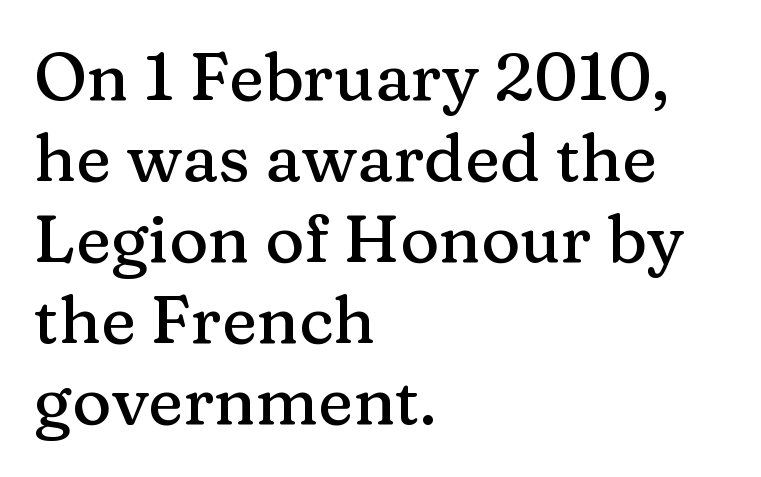
The typography opts for an upright posture over an oblique one. The gap between lines stays unmarked. Look at the bottom of the vertical strokes: they flare into serifs here. These lines keep a tight, regular rhythm from letter to letter. The letters advance in unequal steps, a hallmark of proportional type.
